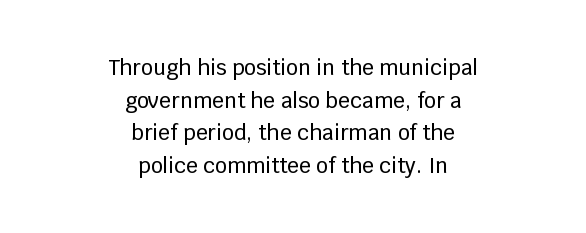
The image shows 21 px text type, upright; set centered, normal line spacing (1.55x), normal letter spacing, not underlined.
